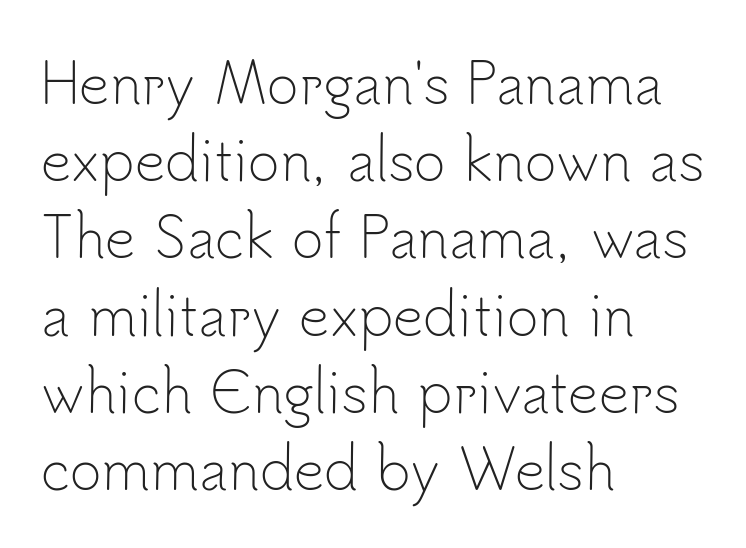
The image shows 54 px light sans-serif type, upright; set left-aligned, normal line spacing (1.43x), normal letter spacing, not underlined; low stroke contrast and a small x-height.
